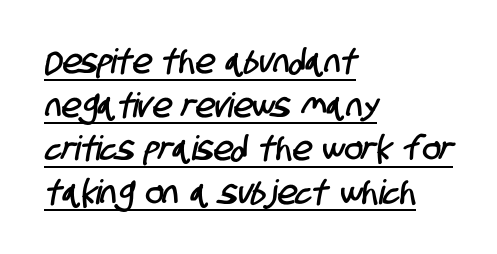
Look at the bottom of the vertical strokes: they stop flat, with no serifs. Note the varied advance widths — an 'i' is clearly narrower than an 'm'. Words appear dense and cohesive because spacing is normal. Does the copy run flush right? No — it runs flush left. The specimen includes a rule beneath the text block's lines. The rendering uses a moderate line-height, typical for paragraphs.
